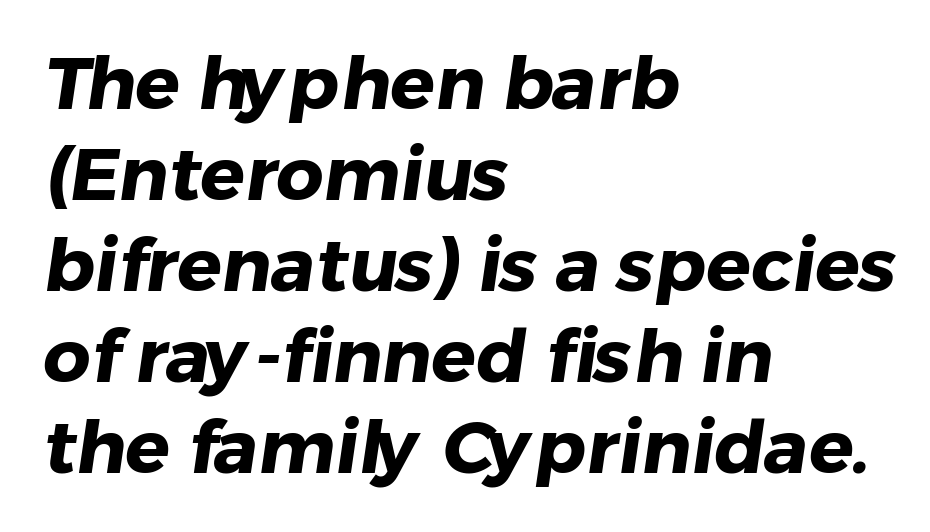
Q: Is the text bold? A: Yes.
Q: Is the typeface a serif or a sans-serif typeface? A: Sans-serif.
Q: Is the text underlined? A: No.
Q: How is the paragraph aligned? A: Left-aligned.
Q: Is the spacing between letters normal or unusually wide? A: Normal.
Q: Width (condensed, normal, or wide)? A: Normal.
Q: Stroke contrast? A: Low.
Q: x-height? A: Medium.
Q: Monospaced? A: No.
